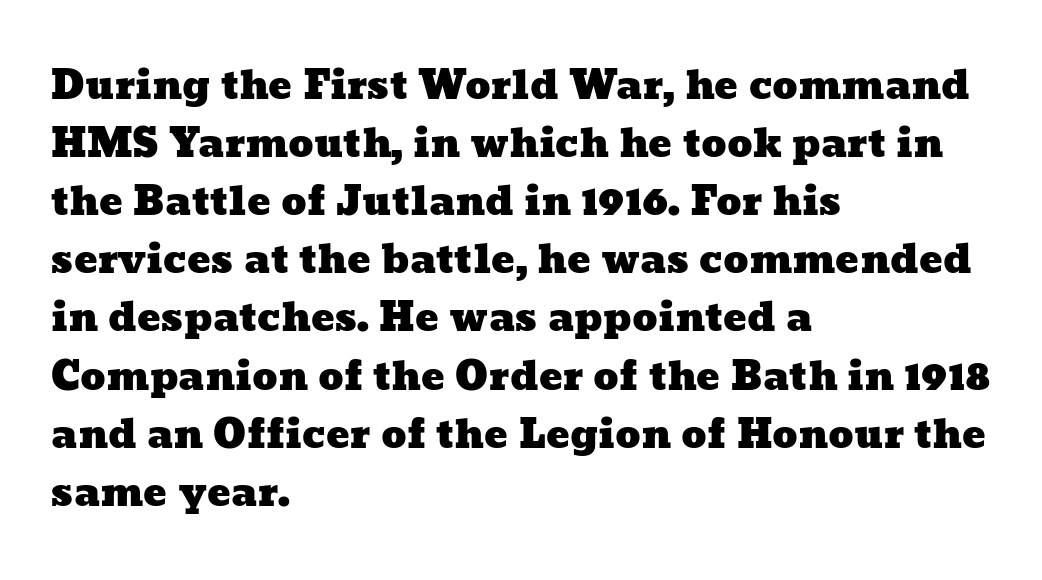
Q: Is the text underlined? A: No.
Q: How is the paragraph aligned? A: Left-aligned.
Q: Is the spacing between letters normal or unusually wide? A: Normal.
Q: Is the spacing between lines tight, normal or loose? A: Normal.
Q: Width (condensed, normal, or wide)? A: Wide.
Q: Stroke contrast? A: Low.
Q: x-height? A: Medium.
Q: Monospaced? A: No.
